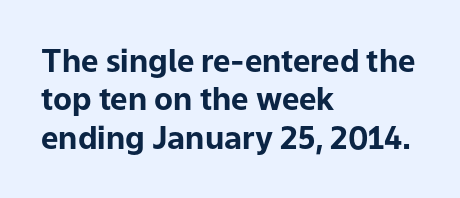
Inter-character spacing is left at the font's built-in metrics. This sample has the flowing, uneven cadence of proportional lettering. The specimen omits any rule beneath the text block's lines. This rendering employs a face without finishing strokes, i.e., a sans-serif.
